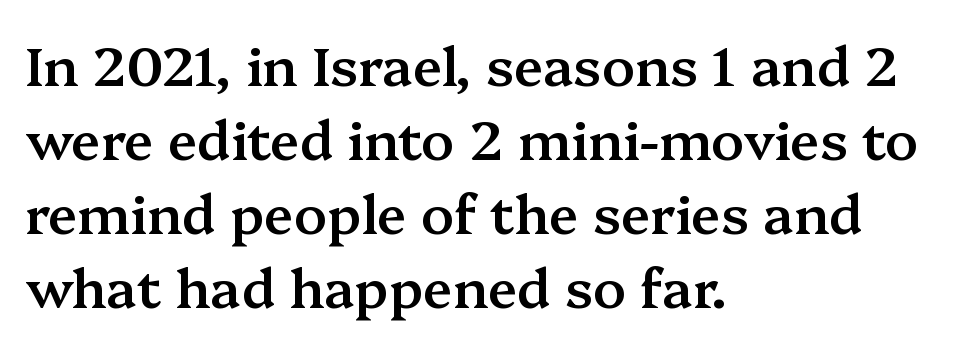
The image shows 54 px semibold serif type, upright; set left-aligned, normal line spacing (1.37x), normal letter spacing, not underlined; medium stroke contrast and a medium x-height.
